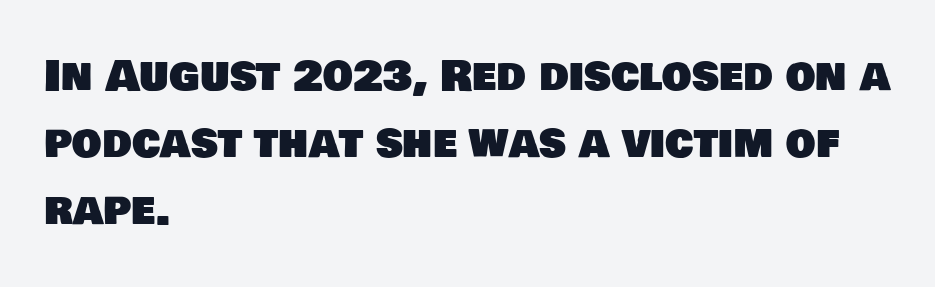
{"serif": "no", "width": "normal", "stroke_contrast": "low", "x_height": "large", "monospaced": "no", "underline": "no", "align": "left", "line_spacing": "normal", "line_spacing_ratio": 1.59, "letter_spacing": "normal", "letter_spacing_em": 0.0, "glyph_px": 42}
